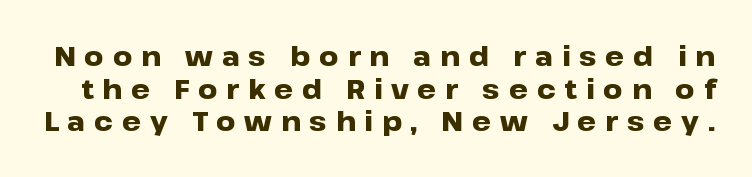
{"italic": "no", "bold": "yes", "underline": "no", "line_spacing_ratio": 1.21, "letter_spacing": "wide", "letter_spacing_em": 0.32, "glyph_px": 27}
